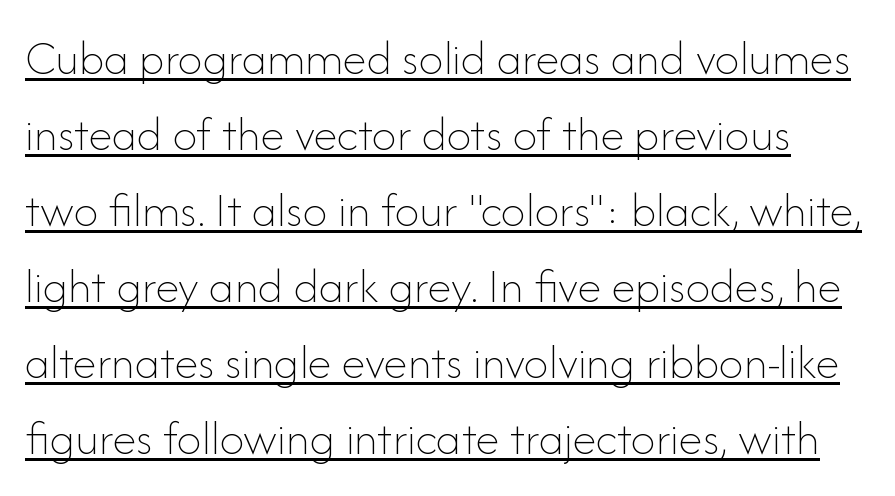
The image shows 49 px thin type, upright; set normal line spacing (1.55x), normal letter spacing, underlined; low stroke contrast and a small x-height.
